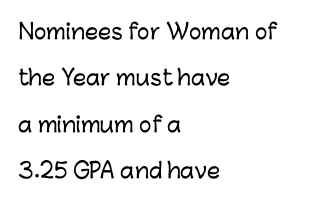
If you drew a line through each stem, it would be perfectly vertical. In CSS terms this would be text-align: left. Interline gaps are noticeably wide in this sample. Beneath every word, the page is bare. Caption: standard tracking, unaltered.
